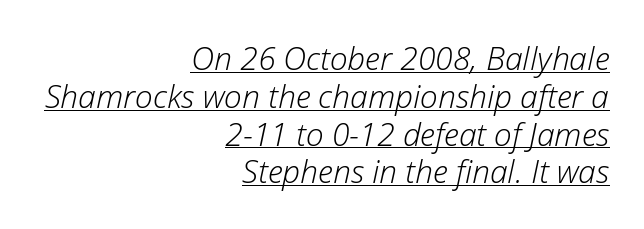
The image shows 32 px light type, italic (leaning right); set right-aligned, line spacing 1.18x, normal letter spacing, underlined; low stroke contrast and a medium x-height.
